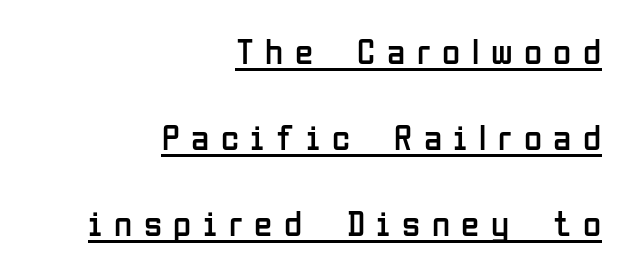
How would I describe the line gaps? Wide and relaxed. Spacing verdict: proportional, widths tailored to each character. Observe the wide spacing: letters keep a clear distance from each other. The font family rendered here belongs to the sans-serif group. A typographer would call this underscored text. Italic: no, the glyphs are upright roman.
